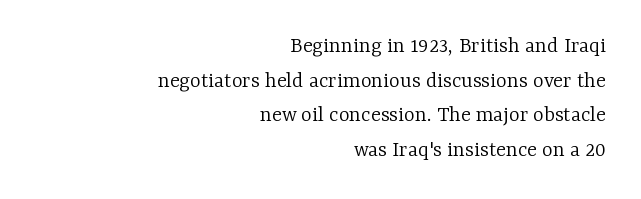
The vertical gap from one line to the next is medium. You can tell it's not italic because the verticals are truly vertical. This sample uses plain, unmodified letter spacing. Right-aligned paragraph, ragged on the left. The area under the type is left untouched. The strokes carry an ordinary text weight at most.
